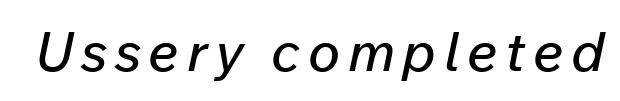
The image shows 54 px text type, italic (leaning right); set not underlined; low stroke contrast and a medium x-height.
